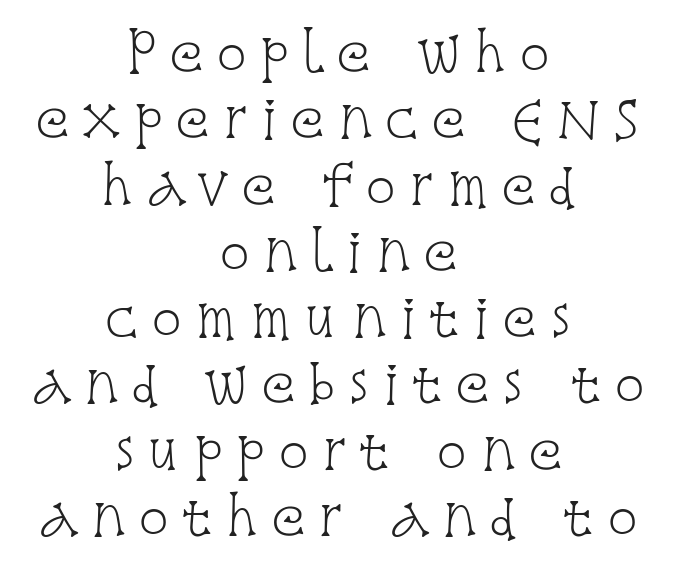
{"serif": "yes", "italic": "no", "bold": "no", "weight": "light", "width": "condensed", "stroke_contrast": "low", "x_height": "large", "monospaced": "no", "underline": "no", "align": "center", "line_spacing": "normal", "line_spacing_ratio": 1.3, "letter_spacing": "wide", "letter_spacing_em": 0.25, "glyph_px": 51}
